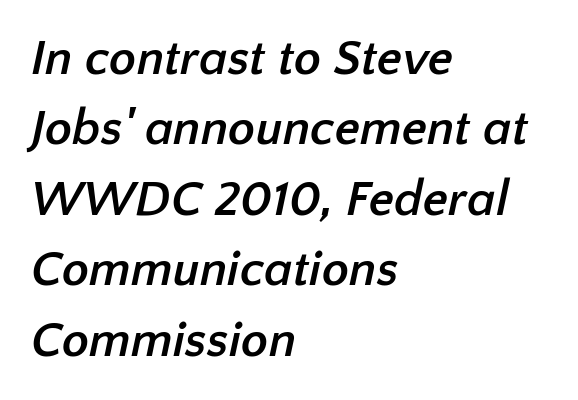
Compared with a centered layout, this one pins lines to the left instead. Glyph-to-glyph distance matches everyday printed text. Line spacing here is normal. Set as a true bold cut, around the 700 mark. Looks like regular typesetting: each glyph gets only the width it needs.
